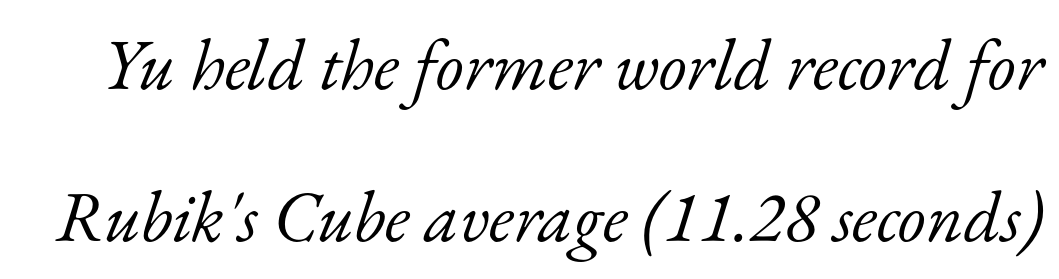
These lines were composed using italics. Each word holds together tightly as a unit, with standard inter-letter gaps. How would I describe the line gaps? Wide and relaxed. The passage shown is typed in a proportional face where columns would drift. The font sits on the lighter half of the weight spectrum, regular included. Type style note: has serifs.
